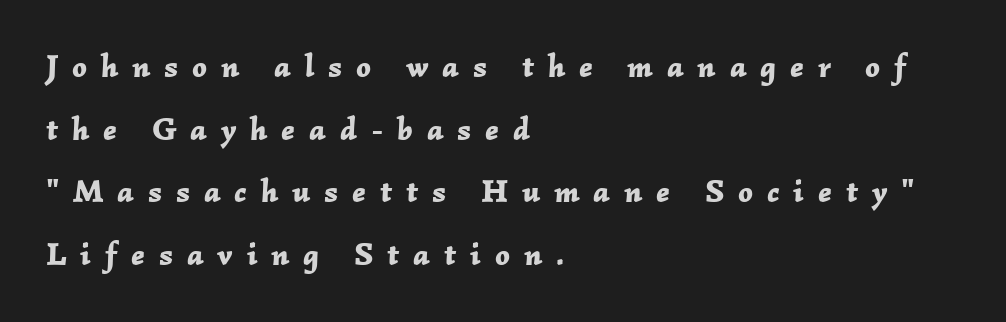
Q: Is the text bold? A: Yes.
Q: Is the text italic (slanted)? A: Yes, it leans right by about 2 degrees.
Q: Is the text underlined? A: No.
Q: How is the paragraph aligned? A: Left-aligned.
Q: Is the spacing between letters normal or unusually wide? A: Unusually wide.
Q: Is the spacing between lines tight, normal or loose? A: Loose.
Q: Width (condensed, normal, or wide)? A: Normal.
Q: Stroke contrast? A: Low.
Q: x-height? A: Medium.
Q: Monospaced? A: No.
